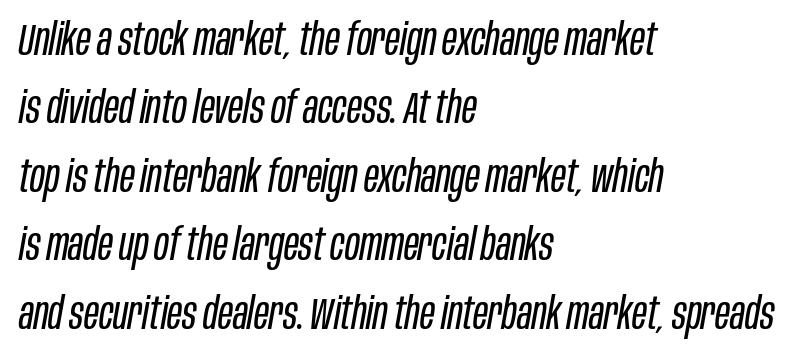
This sample has the flowing, uneven cadence of proportional lettering. Underline: absent. Caption: standard tracking, unaltered. Heft: none added — not bold. Evenly set lines give the paragraph a standard silhouette.
